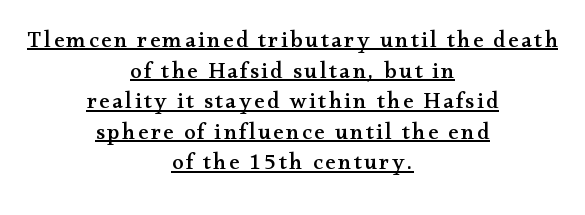
Vertical strokes here are truly vertical. Leading matches the norm, producing a regular column. Check the space under the baseline: a stroke is drawn there. Each line is balanced around a shared central axis.
